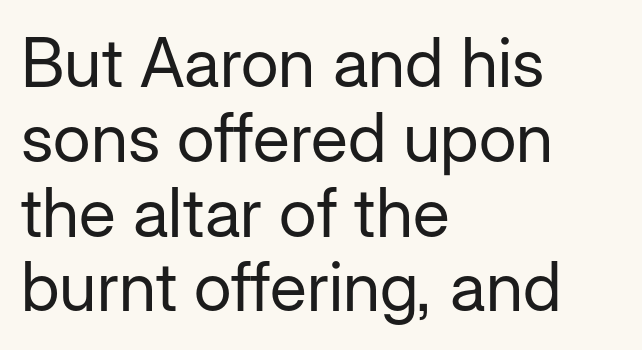
The image shows 68 px regular-weight sans-serif type, upright; set left-aligned, tight line spacing (1.1x), normal letter spacing, not underlined; low stroke contrast and a medium x-height.
